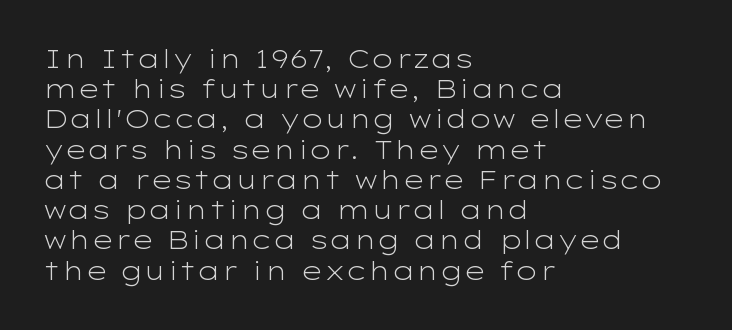
In terms of posture, this sample is upright. The rendering keeps characters at their native spacing. Caption: face not bold, strokes unweighted. The string is rendered with underlining switched off. Horizontal alignment here is leftward, the default for most running prose.
